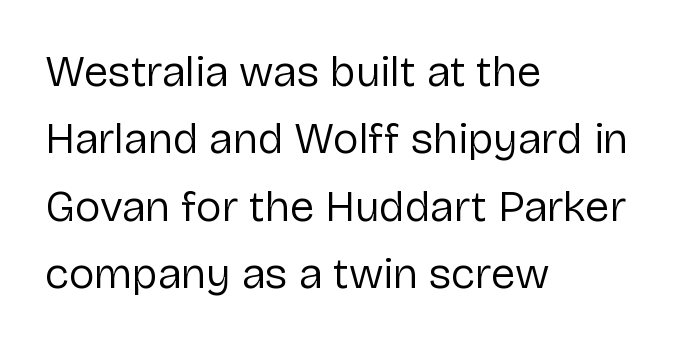
Nobody touched the tracking dial on this one. Serifs: no, the terminals of the letterforms are clean. Line spacing here is normal. The axis of the letterforms is exactly vertical. Note the varied advance widths — an 'i' is clearly narrower than an 'm'. The space beneath each line is pristine and unruled.
